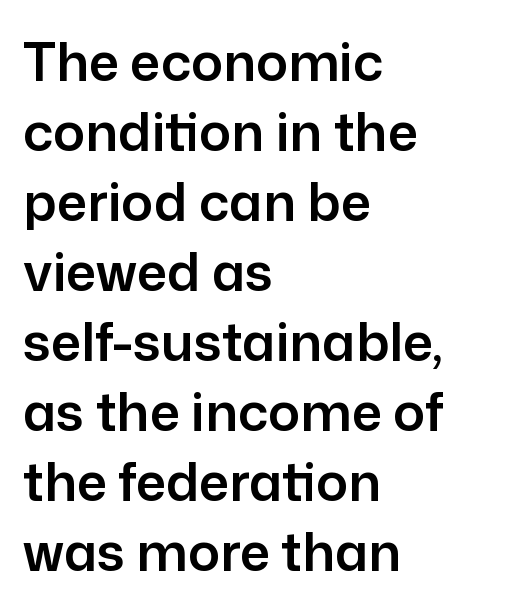
Q: Is the text italic (slanted)? A: No, it is upright.
Q: Is the typeface a serif or a sans-serif typeface? A: Sans-serif.
Q: Is the text underlined? A: No.
Q: How is the paragraph aligned? A: Left-aligned.
Q: Is the spacing between letters normal or unusually wide? A: Normal.
Q: Is the spacing between lines tight, normal or loose? A: Normal.
Q: Width (condensed, normal, or wide)? A: Normal.
Q: Stroke contrast? A: Low.
Q: x-height? A: Medium.
Q: Monospaced? A: No.
